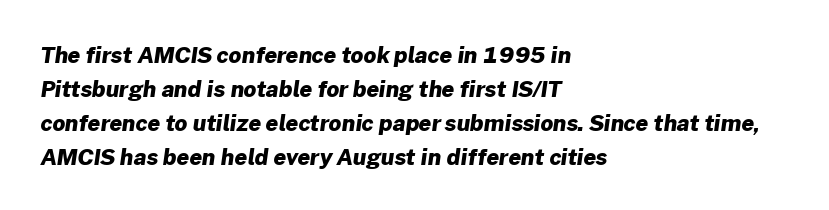
{"bold": "yes", "underline": "no", "align": "left", "line_spacing": "normal", "line_spacing_ratio": 1.54, "letter_spacing": "normal", "letter_spacing_em": 0.0, "glyph_px": 22}
